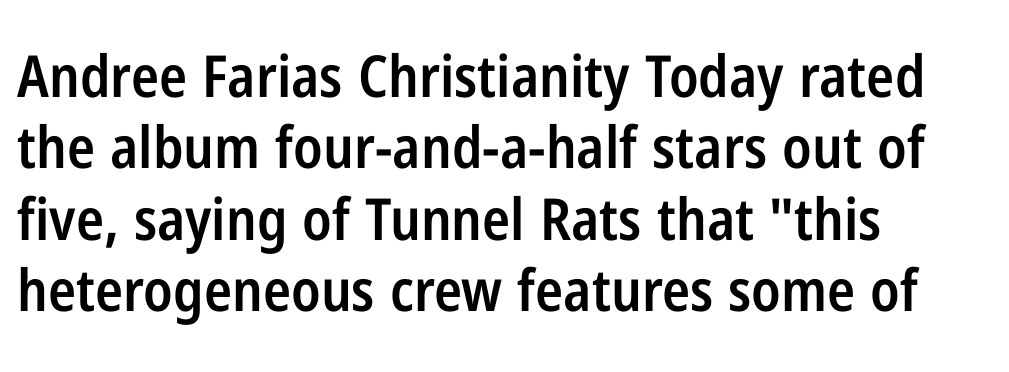
The image shows 58 px semibold, condensed sans-serif type, upright; set left-aligned, line spacing 1.23x, normal letter spacing, not underlined; low stroke contrast and a medium x-height.
